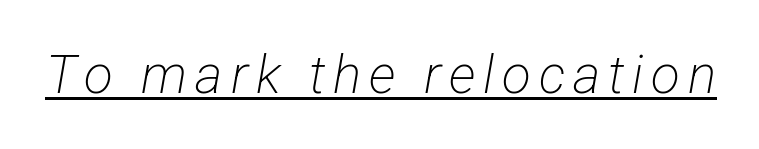
{"serif": "no", "bold": "no", "weight": "light", "width": "condensed", "stroke_contrast": "low", "x_height": "medium", "monospaced": "no", "underline": "yes", "glyph_px": 53}
